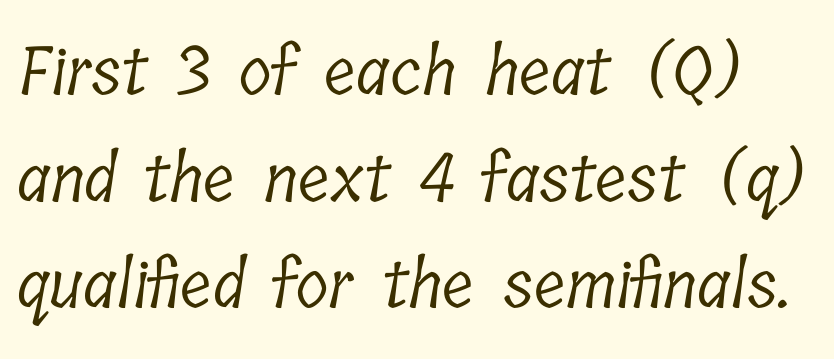
Q: Is the text bold? A: No.
Q: Is the typeface a serif or a sans-serif typeface? A: Serif.
Q: Is the text underlined? A: No.
Q: Is the spacing between letters normal or unusually wide? A: Normal.
Q: Is the spacing between lines tight, normal or loose? A: Normal.
Q: Width (condensed, normal, or wide)? A: Condensed.
Q: Stroke contrast? A: Low.
Q: x-height? A: Medium.
Q: Monospaced? A: No.
